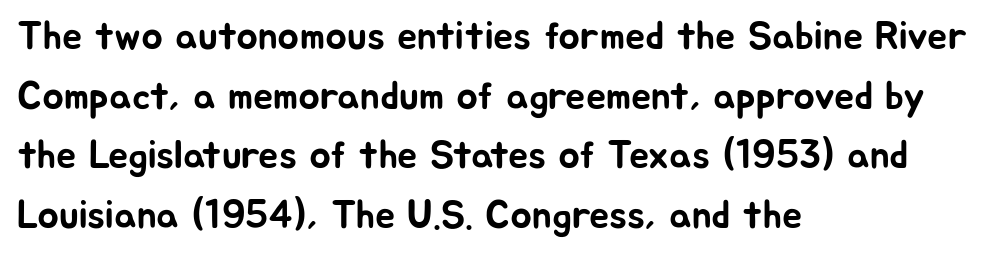
{"serif": "no", "italic": "no", "width": "normal", "stroke_contrast": "low", "x_height": "medium", "monospaced": "no", "underline": "no", "align": "left", "line_spacing": "normal", "line_spacing_ratio": 1.49, "letter_spacing": "normal", "letter_spacing_em": 0.0, "glyph_px": 40}
